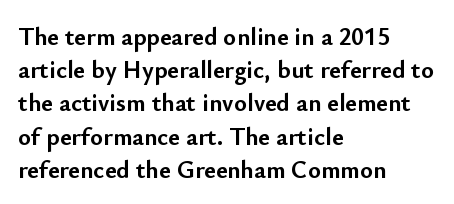
One-word summary of the alignment: left. Compared with an ordinary text face, these strokes are far heavier — a full bold. Interline gaps are of average width in this sample. Letter spacing: default. The baseline area is clear. The letters stand upright; this is a roman face.
